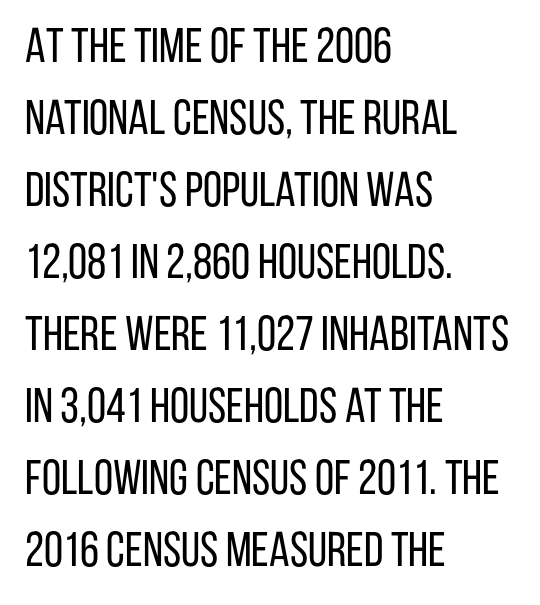
Q: Is the text bold? A: No.
Q: Is the text italic (slanted)? A: No, it is upright.
Q: Is the typeface a serif or a sans-serif typeface? A: Sans-serif.
Q: Is the text underlined? A: No.
Q: How is the paragraph aligned? A: Left-aligned.
Q: Is the spacing between letters normal or unusually wide? A: Normal.
Q: Is the spacing between lines tight, normal or loose? A: Normal.
Q: Width (condensed, normal, or wide)? A: Condensed.
Q: Stroke contrast? A: Low.
Q: x-height? A: Large.
Q: Monospaced? A: No.
